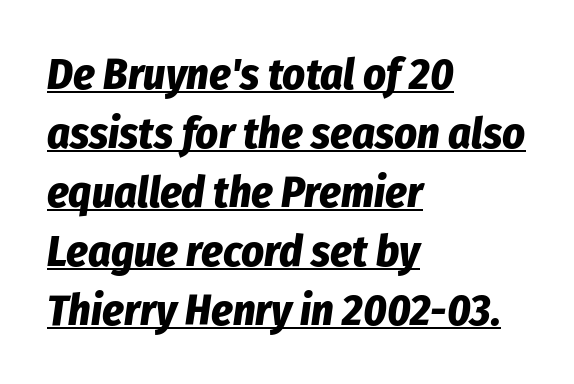
{"italic": "yes", "lean": "right", "slant_degrees": 8, "bold": "yes", "weight": "bold", "width": "condensed", "stroke_contrast": "low", "x_height": "medium", "monospaced": "no", "underline": "yes", "align": "left", "line_spacing": "normal", "line_spacing_ratio": 1.34, "letter_spacing": "normal", "letter_spacing_em": 0.0, "glyph_px": 44}
